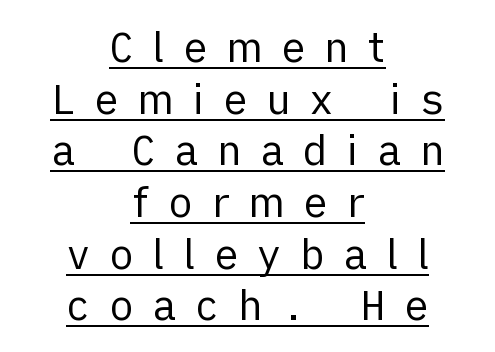
The image shows 41 px regular-weight sans-serif type, upright; set centered, normal line spacing (1.26x), unusually wide letter spacing (+0.45 em), underlined; low stroke contrast and a medium x-height.
